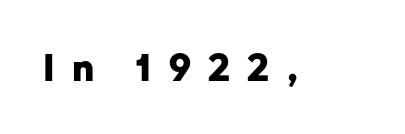
Q: Is the text bold? A: Yes.
Q: Is the text italic (slanted)? A: No, it is upright.
Q: Is the typeface a serif or a sans-serif typeface? A: Sans-serif.
Q: Is the text underlined? A: No.
Q: Is the spacing between letters normal or unusually wide? A: Unusually wide.
Q: Width (condensed, normal, or wide)? A: Normal.
Q: Stroke contrast? A: Low.
Q: x-height? A: Medium.
Q: Monospaced? A: No.
